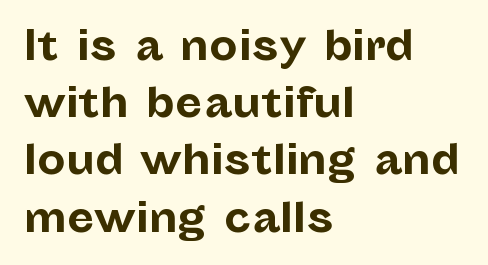
Q: Is the text bold? A: Yes.
Q: Is the text italic (slanted)? A: No, it is upright.
Q: Is the typeface a serif or a sans-serif typeface? A: Sans-serif.
Q: Is the text underlined? A: No.
Q: How is the paragraph aligned? A: Left-aligned.
Q: Is the spacing between letters normal or unusually wide? A: Normal.
Q: Is the spacing between lines tight, normal or loose? A: Normal.
Q: Width (condensed, normal, or wide)? A: Normal.
Q: Stroke contrast? A: Low.
Q: x-height? A: Medium.
Q: Monospaced? A: No.
